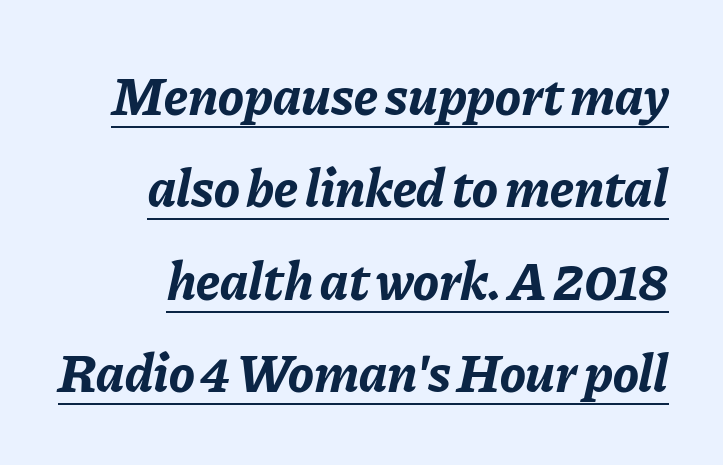
Designer's note — italics engaged. Reading down the block, your eye finds every line finishing at a fixed right position. Beneath each row of characters lies a ruled line. The glyphs have the mass of a bold cut. The type is set solid horizontally, with unmodified tracking. Spacing verdict: proportional, widths tailored to each character.
